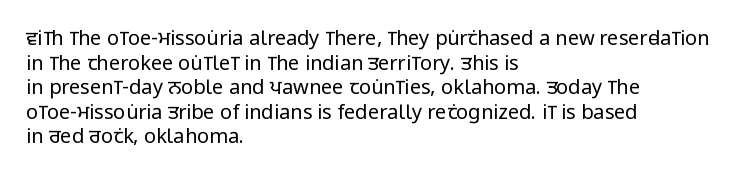
The image shows 20 px text type, upright; set left-aligned, line spacing 1.23x, normal letter spacing, not underlined.
